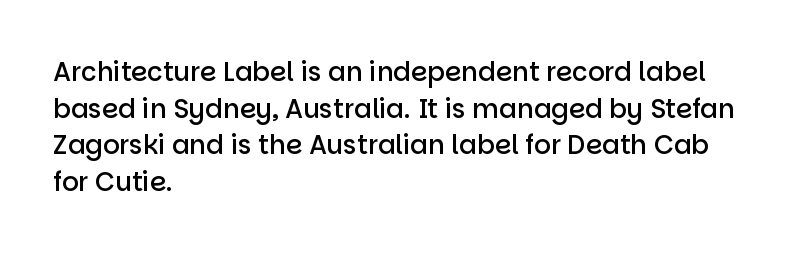
{"italic": "no", "bold": "semi", "underline": "no", "align": "left", "line_spacing": "normal", "line_spacing_ratio": 1.41, "letter_spacing": "normal", "letter_spacing_em": 0.0, "glyph_px": 26}
